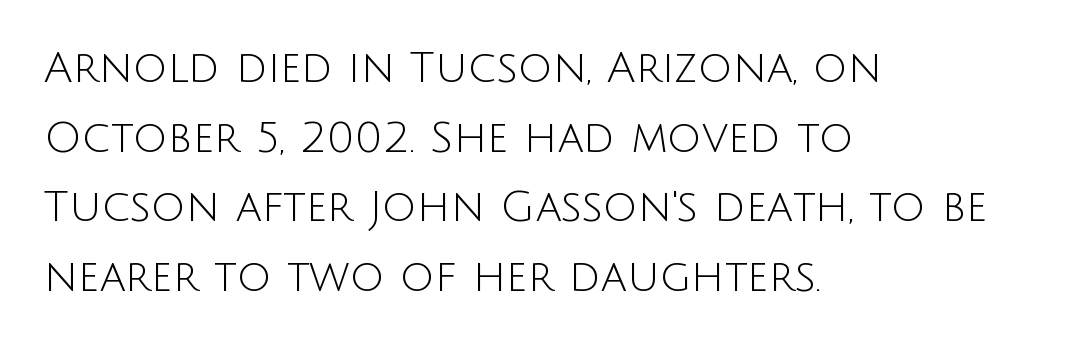
The image shows 43 px light sans-serif type, upright; set left-aligned, normal line spacing (1.62x), normal letter spacing, not underlined; low stroke contrast and a large x-height.
